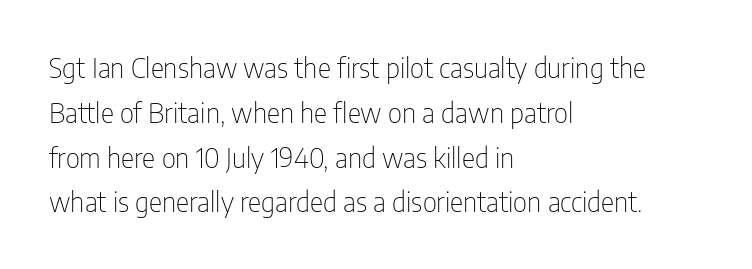
The image shows 28 px thin, condensed sans-serif type, upright; set left-aligned, normal line spacing (1.6x), normal letter spacing, not underlined; low stroke contrast and a medium x-height.
